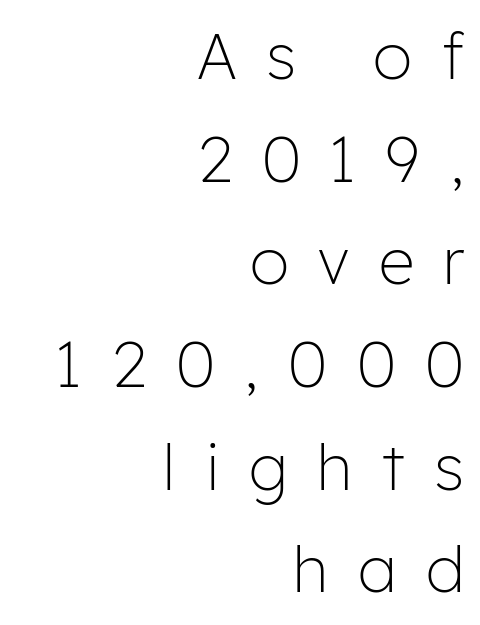
The image shows 63 px light sans-serif type, upright; set right-aligned, normal line spacing (1.63x), unusually wide letter spacing (+0.47 em), not underlined; low stroke contrast and a medium x-height.
